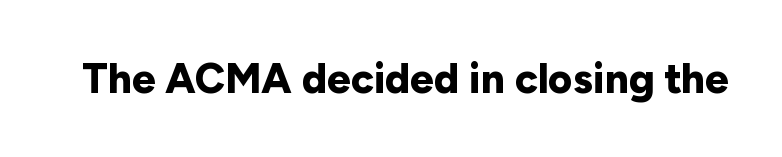
The image shows 42 px bold sans-serif type, upright; set normal letter spacing, not underlined; low stroke contrast and a medium x-height.
